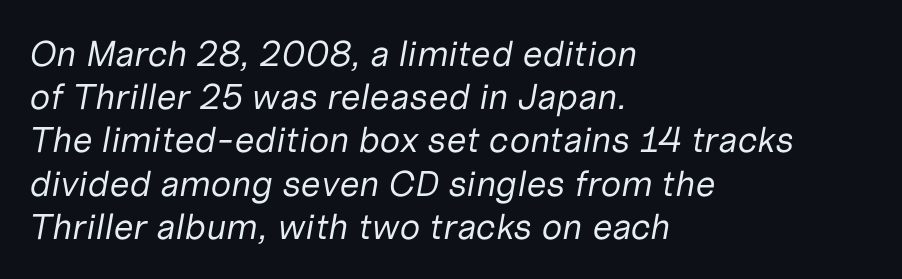
The image shows 36 px regular-weight type, italic (leaning right); set left-aligned, line spacing 1.2x, normal letter spacing, not underlined; low stroke contrast and a medium x-height.
